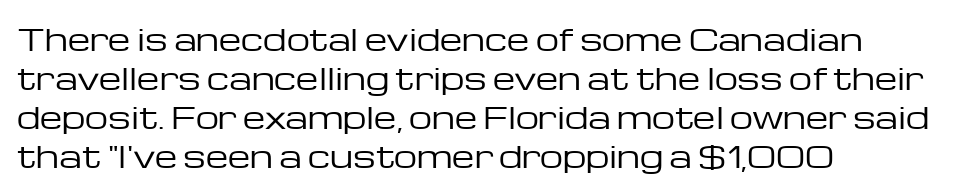
The image shows 29 px regular-weight, wide sans-serif type, upright; set left-aligned, normal line spacing (1.35x), normal letter spacing, not underlined; low stroke contrast and a medium x-height.
